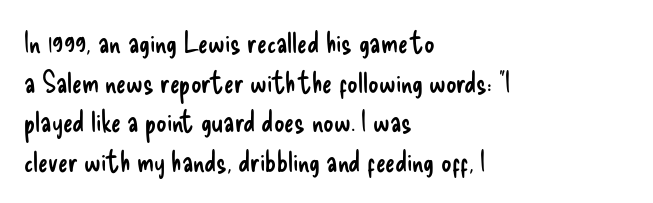
The image shows 29 px regular-weight, condensed sans-serif type, upright; set left-aligned, normal line spacing (1.37x), normal letter spacing, not underlined; low stroke contrast and a small x-height.
